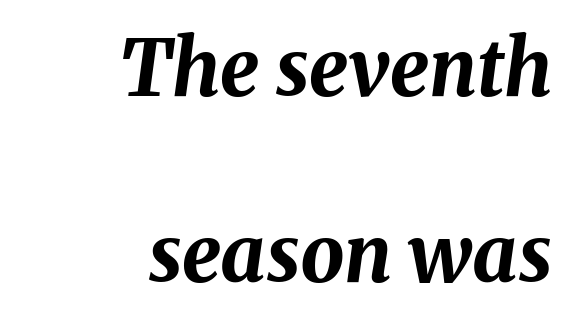
{"italic": "yes", "lean": "right", "slant_degrees": 8, "bold": "yes", "weight": "bold", "width": "normal", "stroke_contrast": "medium", "x_height": "medium", "monospaced": "no", "underline": "no", "align": "right", "line_spacing": "loose", "line_spacing_ratio": 2.38, "letter_spacing": "normal", "letter_spacing_em": 0.0, "glyph_px": 78}
